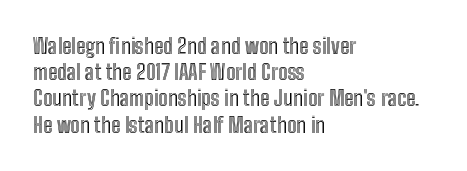
Q: Is the text italic (slanted)? A: No, it is upright.
Q: Is the text underlined? A: No.
Q: How is the paragraph aligned? A: Left-aligned.
Q: Is the spacing between letters normal or unusually wide? A: Normal.
Q: Is the spacing between lines tight, normal or loose? A: Normal.
